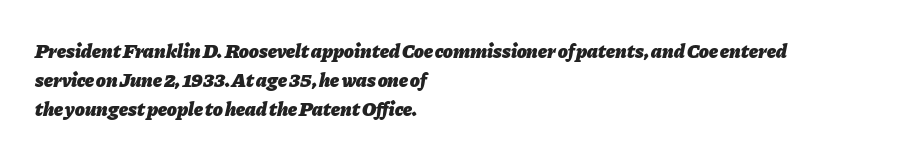
The image shows 20 px bold type, italic (leaning right); set left-aligned, normal line spacing (1.46x), normal letter spacing, not underlined.
